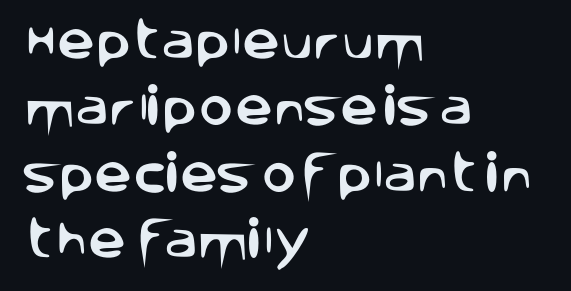
Q: Is the text italic (slanted)? A: No, it is upright.
Q: Is the typeface a serif or a sans-serif typeface? A: Sans-serif.
Q: Is the text underlined? A: No.
Q: How is the paragraph aligned? A: Left-aligned.
Q: Is the spacing between letters normal or unusually wide? A: Normal.
Q: Is the spacing between lines tight, normal or loose? A: Normal.
Q: Width (condensed, normal, or wide)? A: Normal.
Q: Stroke contrast? A: Low.
Q: x-height? A: Large.
Q: Monospaced? A: No.
